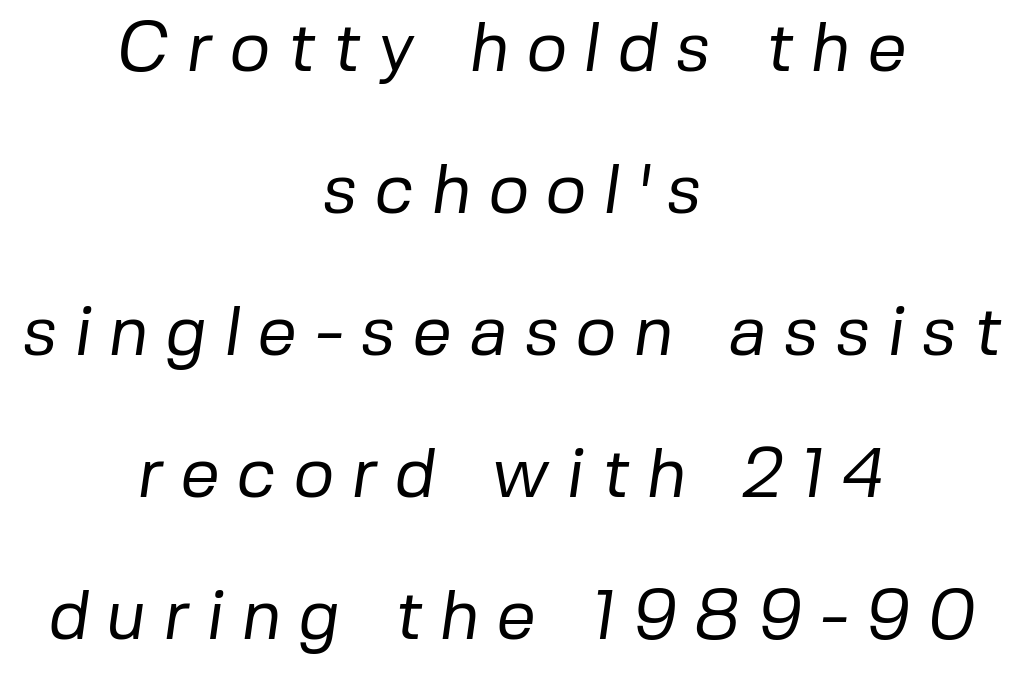
{"serif": "no", "bold": "no", "weight": "regular", "width": "normal", "stroke_contrast": "low", "x_height": "medium", "monospaced": "no", "underline": "no", "align": "center", "line_spacing": "loose", "line_spacing_ratio": 2.03, "letter_spacing": "wide", "letter_spacing_em": 0.24, "glyph_px": 70}
